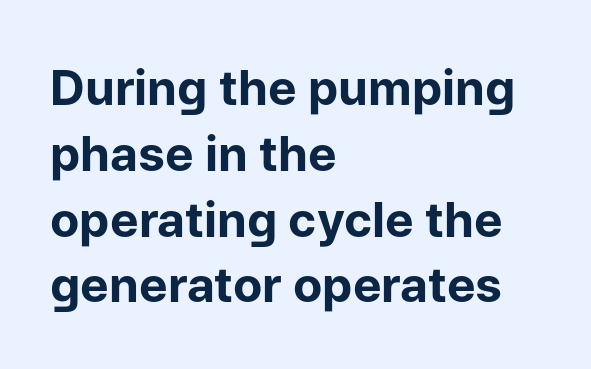
Has an underline been added? It has not. The passage shown is emphatically bold. Interline gaps are of average width in this sample. This sample has the flowing, uneven cadence of proportional lettering. The font's upright variant was chosen for this text.
